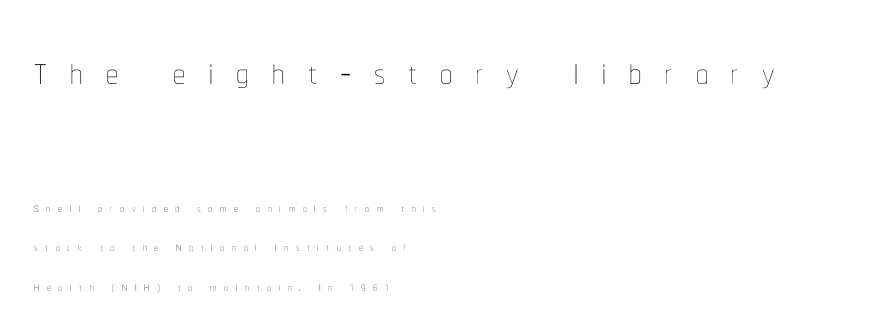
{"italic": "no", "bold": "no", "weight": "thin", "width": "condensed", "stroke_contrast": "low", "x_height": "medium", "monospaced": "no", "underline": "no", "align": "left", "line_spacing": "loose", "line_spacing_ratio": 2.48, "letter_spacing": "wide", "letter_spacing_em": 0.47, "larger_block": "first", "size_ratio": 3.06, "glyph_px": 49}
